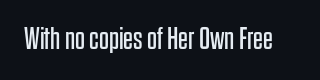
{"serif": "no", "italic": "no", "bold": "no", "weight": "regular", "width": "condensed", "stroke_contrast": "low", "x_height": "large", "monospaced": "no", "underline": "no", "letter_spacing": "normal", "letter_spacing_em": 0.0, "glyph_px": 31}
